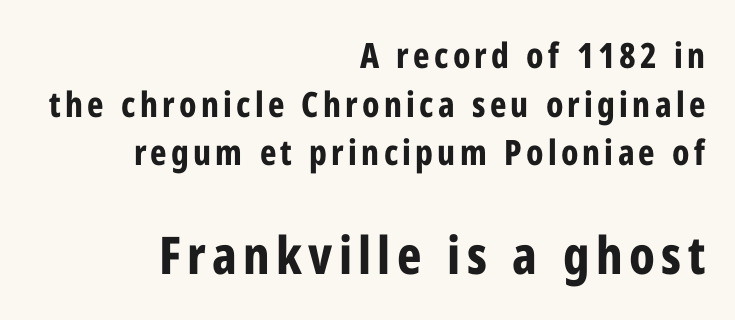
The image shows 52 px bold, condensed sans-serif type, upright; set right-aligned, normal line spacing (1.39x), not underlined; the second (bottom) block is 1.49x larger; low stroke contrast and a medium x-height.
